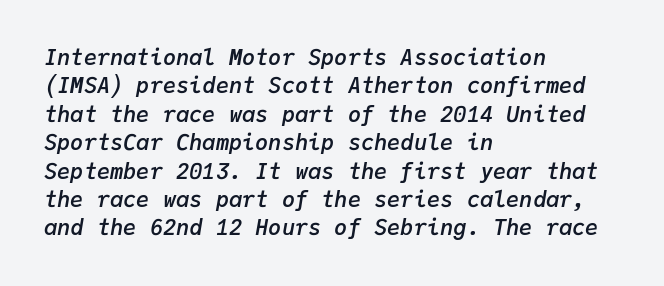
{"italic": "yes", "lean": "right", "slant_degrees": 9, "bold": "semi", "underline": "no", "align": "left", "line_spacing": "normal", "line_spacing_ratio": 1.29, "letter_spacing": "normal", "letter_spacing_em": 0.0, "glyph_px": 22}
